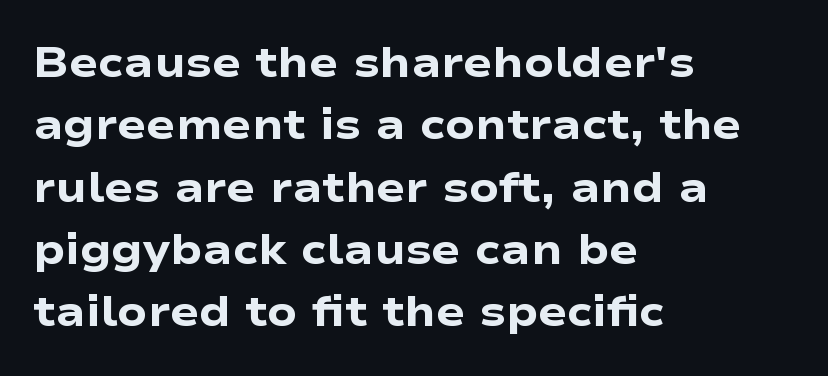
The compositor pushed each line to the left boundary. The characters display no serif detailing; their extremities are plain. No extra tracking has been applied to these lines. How would I describe the line gaps? Plain and ordinary.
